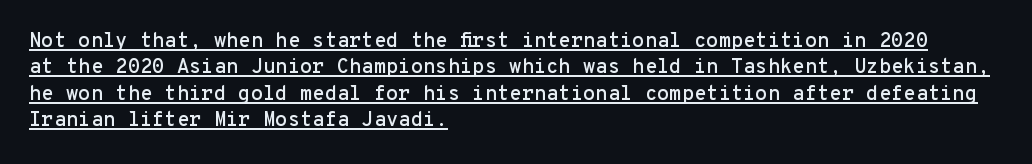
{"italic": "no", "underline": "yes", "align": "left", "line_spacing": "normal", "line_spacing_ratio": 1.32, "letter_spacing": "normal", "letter_spacing_em": 0.0, "glyph_px": 20}
